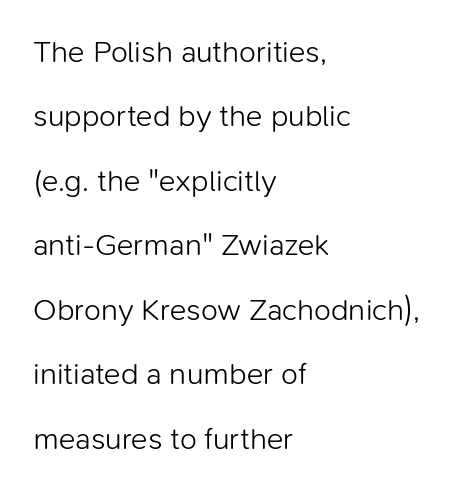
Q: Is the text bold? A: No.
Q: Is the text italic (slanted)? A: No, it is upright.
Q: Is the typeface a serif or a sans-serif typeface? A: Sans-serif.
Q: Is the text underlined? A: No.
Q: How is the paragraph aligned? A: Left-aligned.
Q: Is the spacing between letters normal or unusually wide? A: Normal.
Q: Is the spacing between lines tight, normal or loose? A: Loose.
Q: Width (condensed, normal, or wide)? A: Normal.
Q: Stroke contrast? A: Low.
Q: x-height? A: Medium.
Q: Monospaced? A: No.
